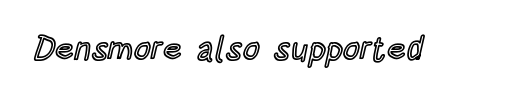
The image shows 33 px condensed type; set normal letter spacing, not underlined; a large x-height.
